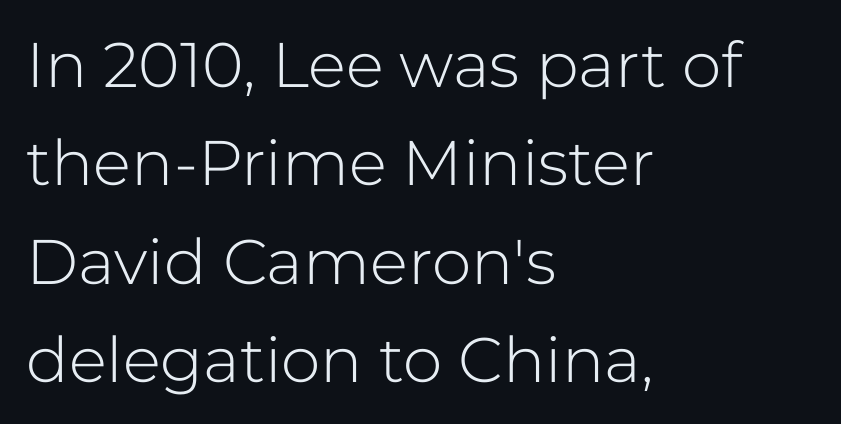
The specimen reads as upright at a glance. To sum up the face: it is a sans, with no serifs. The setting favours the left margin, as ordinary paragraphs usually do. In terms of letterspacing, this is plain default setting.
